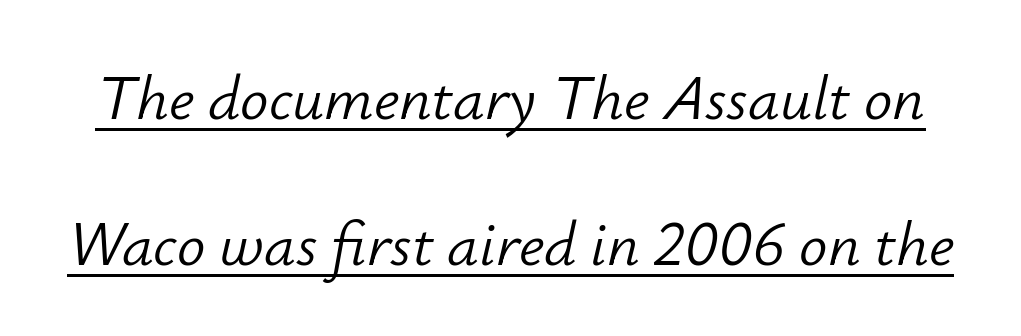
Summary of vertical rhythm: relaxed, with wide interline spacing. Spacing verdict: proportional, widths tailored to each character. Every character sits at an angle, as italics do. Short note: letters normally spaced.
